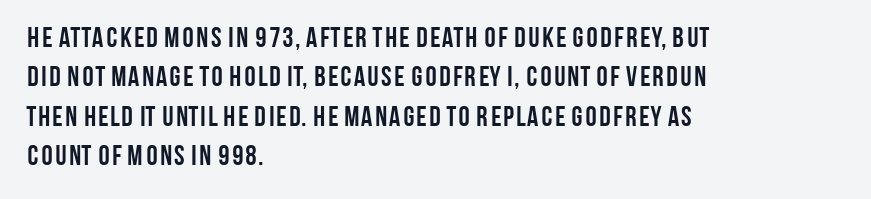
{"serif": "no", "italic": "no", "bold": "yes", "weight": "semibold", "width": "condensed", "stroke_contrast": "low", "x_height": "large", "monospaced": "no", "underline": "no", "align": "left", "line_spacing": "normal", "line_spacing_ratio": 1.41, "letter_spacing": "normal", "letter_spacing_em": 0.0, "glyph_px": 28}
